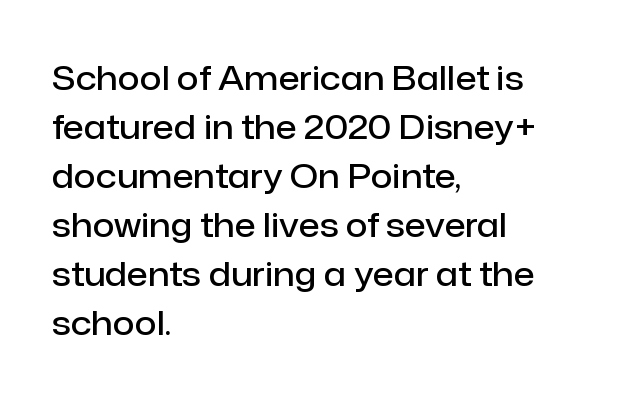
Baseline-to-baseline distance is the conventional proportion of letter height. Underlining? Definitely not there. Typographic density is moderately raised because the face is semibold. These lines are rendered in a variable-pitch font.
